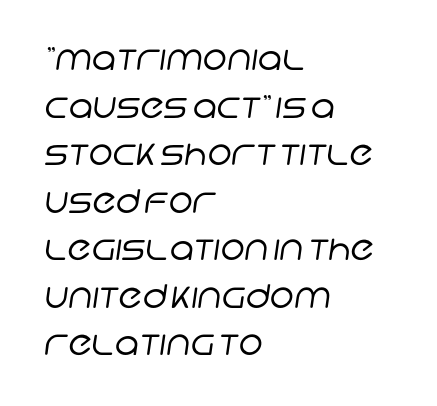
Q: Is the text bold? A: No.
Q: Is the typeface a serif or a sans-serif typeface? A: Sans-serif.
Q: Is the text underlined? A: No.
Q: How is the paragraph aligned? A: Left-aligned.
Q: Is the spacing between letters normal or unusually wide? A: Normal.
Q: Is the spacing between lines tight, normal or loose? A: Normal.
Q: Width (condensed, normal, or wide)? A: Normal.
Q: Stroke contrast? A: Low.
Q: x-height? A: Large.
Q: Monospaced? A: No.
